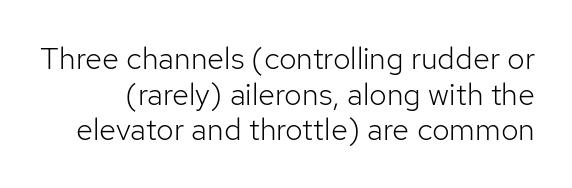
Q: Is the text bold? A: No.
Q: Is the text italic (slanted)? A: No, it is upright.
Q: Is the typeface a serif or a sans-serif typeface? A: Sans-serif.
Q: Is the text underlined? A: No.
Q: Is the spacing between letters normal or unusually wide? A: Normal.
Q: Is the spacing between lines tight, normal or loose? A: Tight.
Q: Width (condensed, normal, or wide)? A: Normal.
Q: Stroke contrast? A: Low.
Q: x-height? A: Medium.
Q: Monospaced? A: No.
